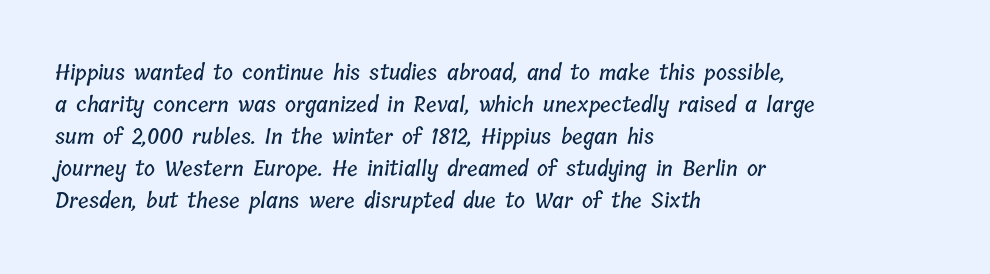
The image shows 21 px text type; set left-aligned, normal line spacing (1.52x), normal letter spacing, not underlined.
